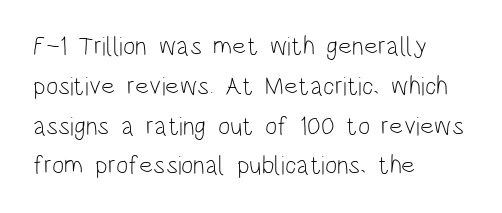
Nobody touched the tracking dial on this one. Line starts are locked; line ends wander. The block of text has a typical density, with ordinary space between rows. The glyphs are unaccompanied by any horizontal stroke below them. Notice how the stems are strictly vertical — no italics here. These glyphs show unthickened strokes, regular width or finer.
